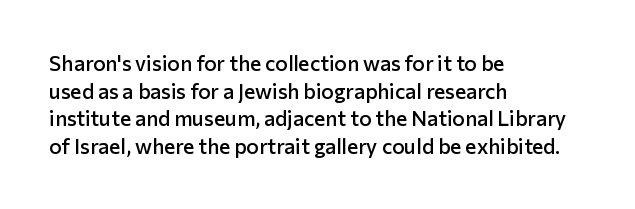
These words are printed semibold, heavier than regular yet not bold. Does the lettering tilt? It doesn't — this is upright. The area under the type is left untouched. Alignment: flush left.
